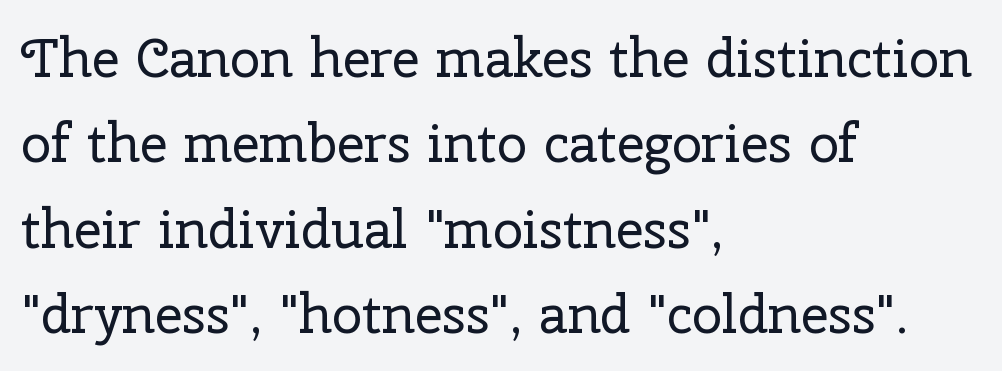
The paragraph has a hard left edge and a soft right edge. The font's upright variant was chosen for this text. Any mark beneath the type? The region is blank. The passage shown has conventional tracking throughout. The passage shown is not bold in any degree.
